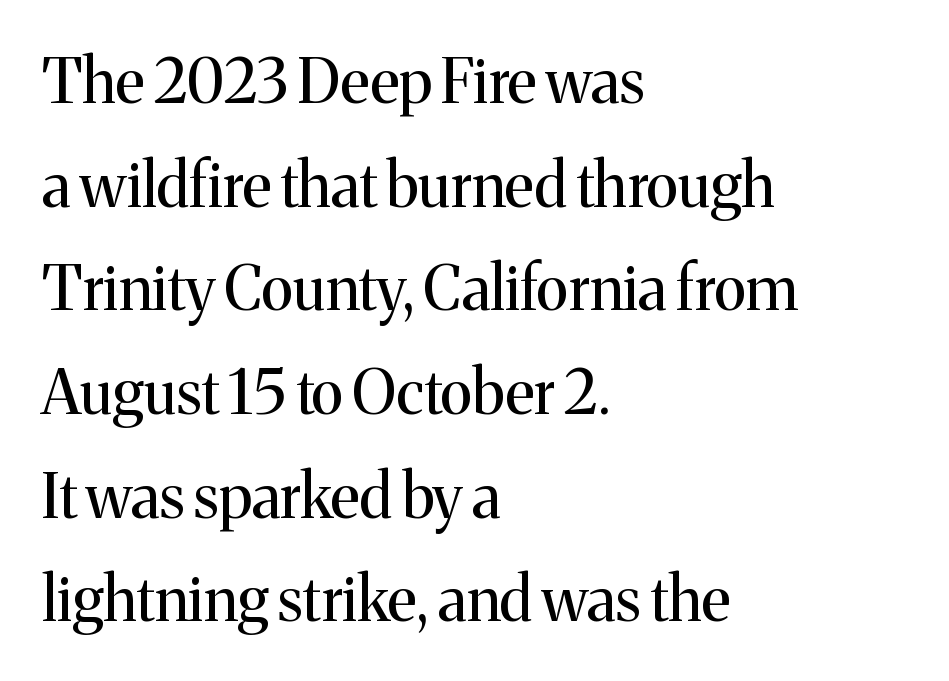
The image shows 61 px regular-weight serif type, upright; set left-aligned, normal line spacing (1.7x), normal letter spacing, not underlined; medium stroke contrast and a medium x-height.
